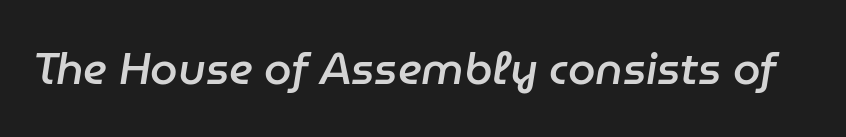
The image shows 44 px semibold type, italic (leaning right); set normal letter spacing, not underlined; low stroke contrast and a medium x-height.
